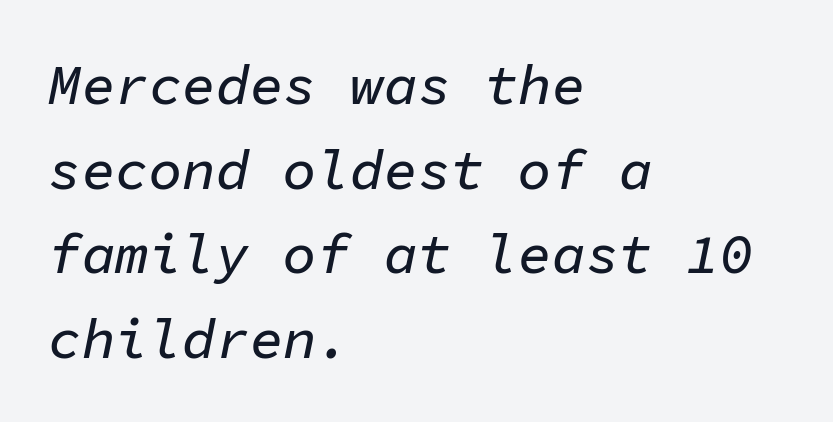
{"italic": "yes", "lean": "right", "slant_degrees": 11, "width": "normal", "stroke_contrast": "low", "x_height": "medium", "monospaced": "yes", "underline": "no", "align": "left", "line_spacing": "normal", "line_spacing_ratio": 1.51, "letter_spacing": "normal", "letter_spacing_em": 0.0, "glyph_px": 56}
